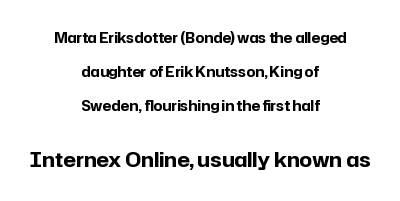
One glance says open: line gaps are wider than usual. Each word holds together tightly as a unit, with standard inter-letter gaps. Leftover space on each line is divided equally before and after the words. The string is rendered with underlining switched off. Every character sits straight up, as roman type does. Weight: bold.
